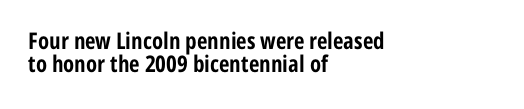
{"italic": "no", "bold": "yes", "underline": "no", "align": "left", "line_spacing": "tight", "line_spacing_ratio": 0.99, "letter_spacing": "normal", "letter_spacing_em": 0.0, "glyph_px": 23}
